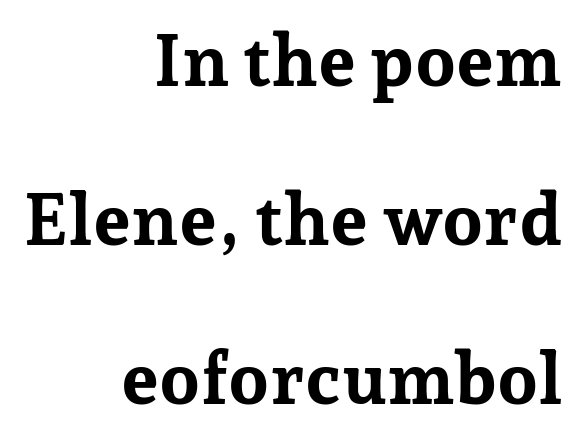
The image shows 72 px bold serif type, upright; set right-aligned, loose line spacing (2.21x), normal letter spacing, not underlined; low stroke contrast and a medium x-height.
